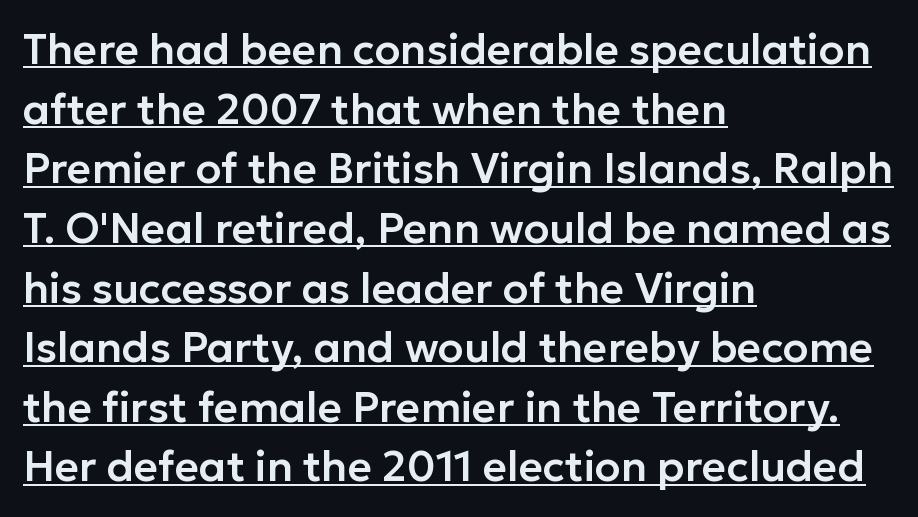
Q: Is the text italic (slanted)? A: No, it is upright.
Q: Is the typeface a serif or a sans-serif typeface? A: Sans-serif.
Q: Is the text underlined? A: Yes.
Q: How is the paragraph aligned? A: Left-aligned.
Q: Is the spacing between letters normal or unusually wide? A: Normal.
Q: Is the spacing between lines tight, normal or loose? A: Normal.
Q: Width (condensed, normal, or wide)? A: Normal.
Q: Stroke contrast? A: Low.
Q: x-height? A: Medium.
Q: Monospaced? A: No.
